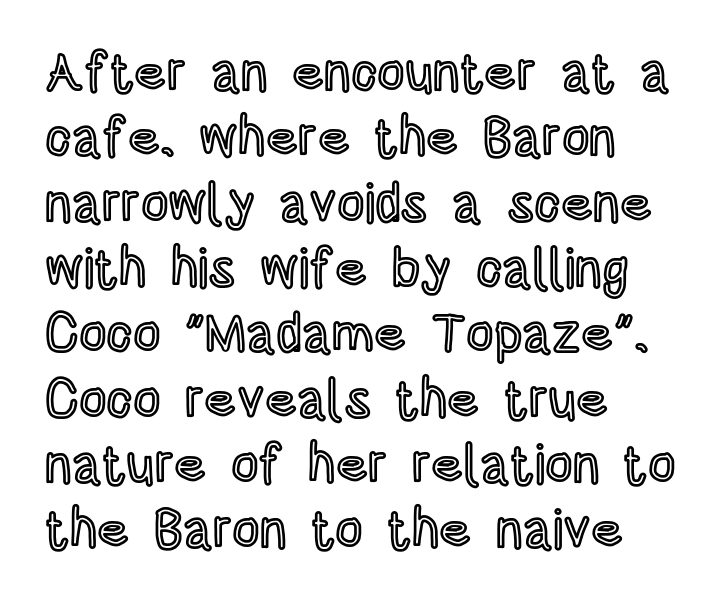
Q: Is the text italic (slanted)? A: No, it is upright.
Q: Is the text underlined? A: No.
Q: How is the paragraph aligned? A: Left-aligned.
Q: Is the spacing between letters normal or unusually wide? A: Normal.
Q: Width (condensed, normal, or wide)? A: Condensed.
Q: x-height? A: Large.
Q: Monospaced? A: No.
